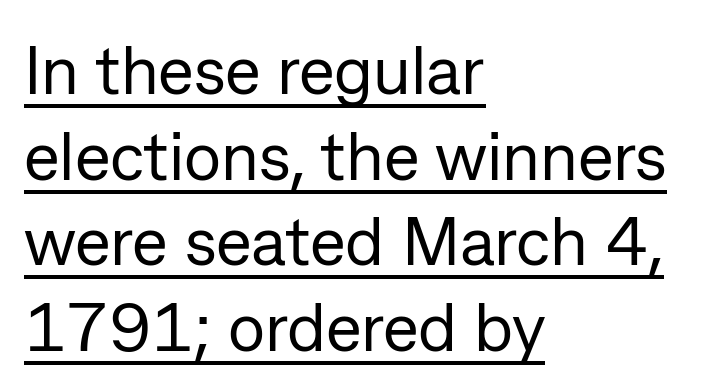
{"serif": "no", "italic": "no", "bold": "no", "weight": "regular", "width": "normal", "stroke_contrast": "low", "x_height": "medium", "monospaced": "no", "underline": "yes", "align": "left", "line_spacing": "normal", "line_spacing_ratio": 1.26, "letter_spacing": "normal", "letter_spacing_em": 0.0, "glyph_px": 68}
